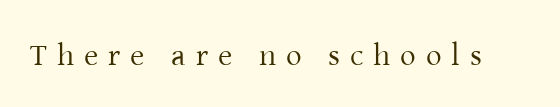
{"serif": "yes", "italic": "no", "bold": "no", "weight": "regular", "width": "normal", "stroke_contrast": "low", "x_height": "medium", "monospaced": "no", "underline": "no", "letter_spacing": "wide", "letter_spacing_em": 0.32, "glyph_px": 31}
